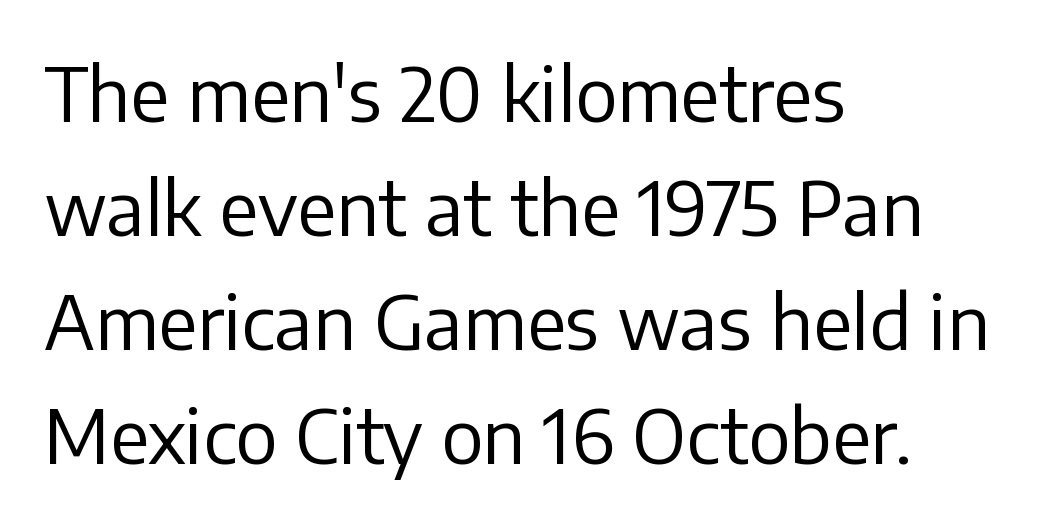
Q: Is the text bold? A: No.
Q: Is the text italic (slanted)? A: No, it is upright.
Q: Is the typeface a serif or a sans-serif typeface? A: Sans-serif.
Q: Is the text underlined? A: No.
Q: How is the paragraph aligned? A: Left-aligned.
Q: Is the spacing between letters normal or unusually wide? A: Normal.
Q: Is the spacing between lines tight, normal or loose? A: Normal.
Q: Width (condensed, normal, or wide)? A: Normal.
Q: Stroke contrast? A: Low.
Q: x-height? A: Medium.
Q: Monospaced? A: No.
